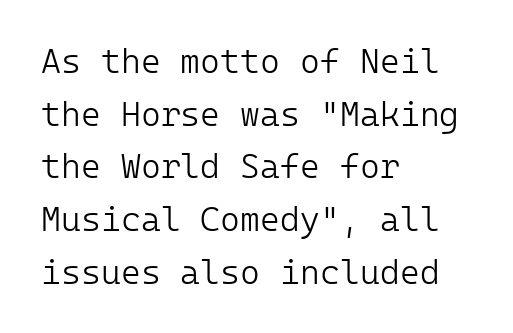
The typography opts for an upright posture over an oblique one. Tracking here is standard; glyphs follow each other at the usual distance. Just letters on the line, the space beneath them empty. All the whitespace from short lines collects on the right. Horizontal bands of white between lines are of average thickness. The glyphs in this specimen are sans serif.
